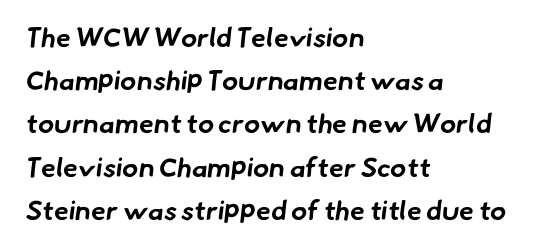
The image shows 27 px bold type; set left-aligned, normal line spacing (1.6x), normal letter spacing, not underlined.
